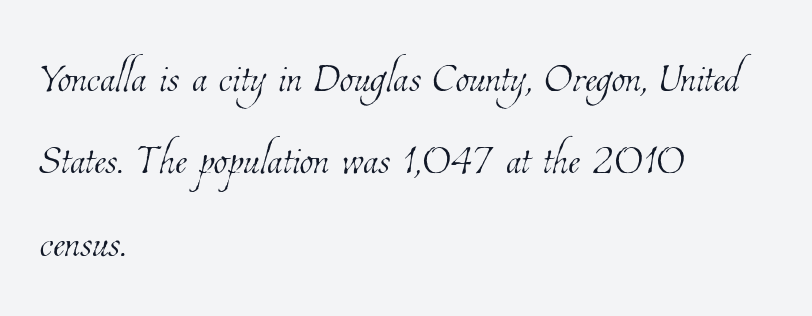
Q: Is the text bold? A: No.
Q: Is the text underlined? A: No.
Q: How is the paragraph aligned? A: Left-aligned.
Q: Is the spacing between letters normal or unusually wide? A: Normal.
Q: Is the spacing between lines tight, normal or loose? A: Normal.
Q: Width (condensed, normal, or wide)? A: Condensed.
Q: Stroke contrast? A: Low.
Q: x-height? A: Medium.
Q: Monospaced? A: No.
